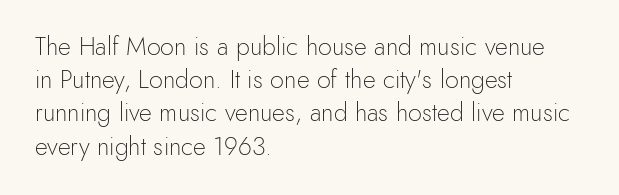
These lines sit exactly where default settings would place them. Decoration check: the copy has no underline. The typeface has the unassuming heft of standard copy or less. Horizontal alignment here is leftward, the default for most running prose.
